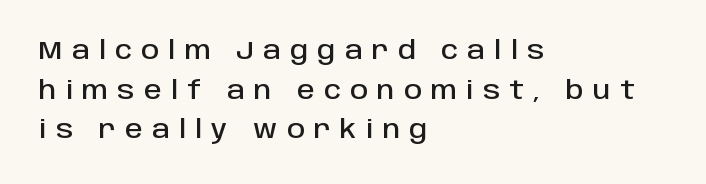
{"italic": "no", "underline": "no", "align": "left", "line_spacing": "normal", "line_spacing_ratio": 1.59, "letter_spacing": "wide", "letter_spacing_em": 0.37, "glyph_px": 25}
